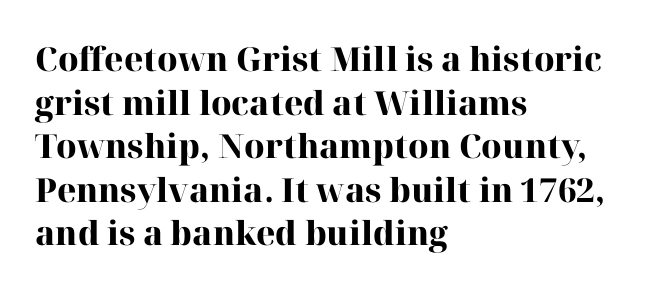
Q: Is the text bold? A: Yes.
Q: Is the text italic (slanted)? A: No, it is upright.
Q: Is the typeface a serif or a sans-serif typeface? A: Serif.
Q: Is the text underlined? A: No.
Q: How is the paragraph aligned? A: Left-aligned.
Q: Is the spacing between letters normal or unusually wide? A: Normal.
Q: Is the spacing between lines tight, normal or loose? A: Normal.
Q: Width (condensed, normal, or wide)? A: Normal.
Q: Stroke contrast? A: High.
Q: x-height? A: Medium.
Q: Monospaced? A: No.
